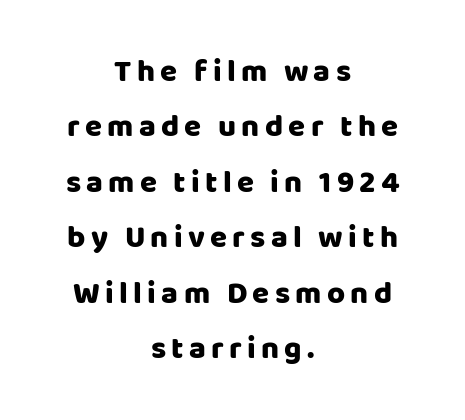
{"serif": "no", "italic": "no", "width": "normal", "stroke_contrast": "low", "x_height": "large", "monospaced": "no", "underline": "no", "align": "center", "line_spacing_ratio": 1.79, "glyph_px": 31}
